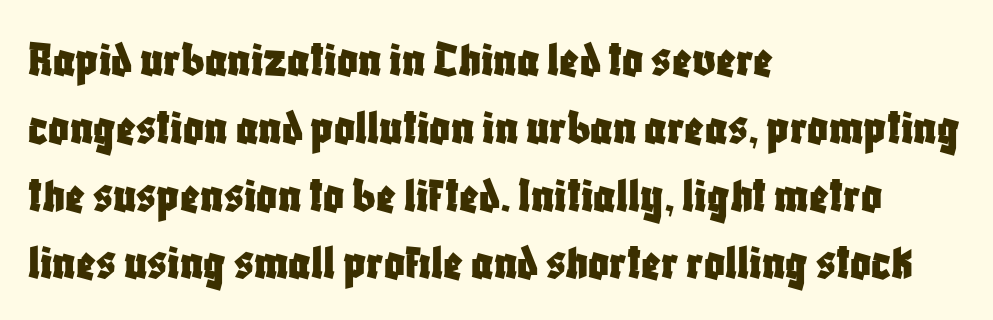
It's the straight-up-and-down kind of type. Font category for this specimen: sans-serif. The rendering uses natural spacing where letterforms have individual widths. Is the letter spacing exaggerated? No — it looks like the ordinary default. These lines are set flush left with a ragged right edge.
